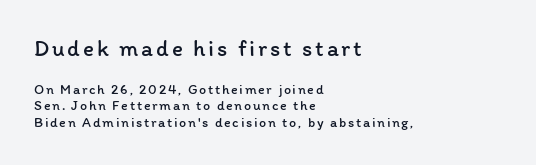
Q: Is the text bold? A: No.
Q: Is the text italic (slanted)? A: No, it is upright.
Q: Is the text underlined? A: No.
Q: How is the paragraph aligned? A: Left-aligned.
Q: Which block of text is set in a larger size, the first (top) or the second (bottom)? A: The first (top) one.
